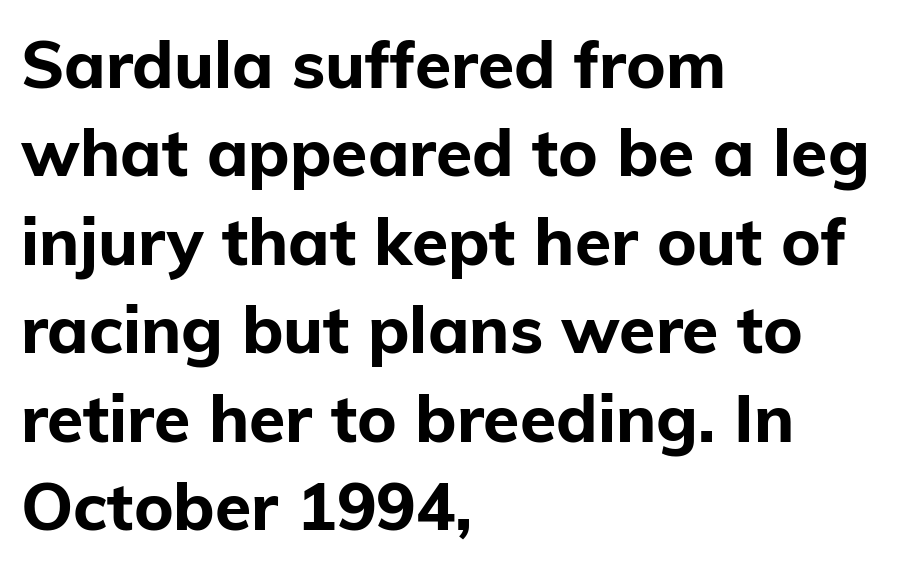
{"serif": "no", "italic": "no", "bold": "yes", "weight": "bold", "width": "normal", "stroke_contrast": "low", "x_height": "medium", "monospaced": "no", "underline": "no", "align": "left", "line_spacing": "normal", "line_spacing_ratio": 1.34, "letter_spacing": "normal", "letter_spacing_em": 0.0, "glyph_px": 66}
